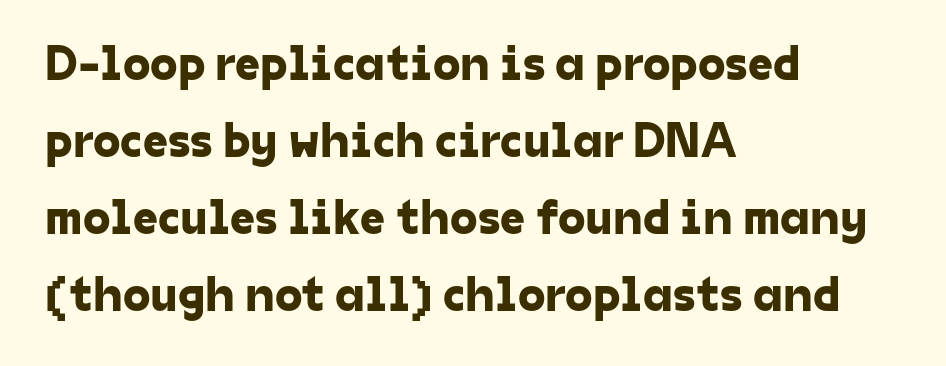
All the whitespace from short lines collects on the right. A sans-serif font was chosen for this passage. The rendering uses natural spacing where letterforms have individual widths. Evenly set lines give the paragraph a standard silhouette. The space directly below the letters is spotless. Tracking here is standard; glyphs follow each other at the usual distance.
